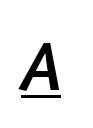
You could only call the tracking loose — the letters float apart. Honestly, the underline is the first thing you notice here. Unlike a traditional serif, this face leaves its strokes unadorned. Here the designer chose a conventional face with non-uniform glyph widths.
